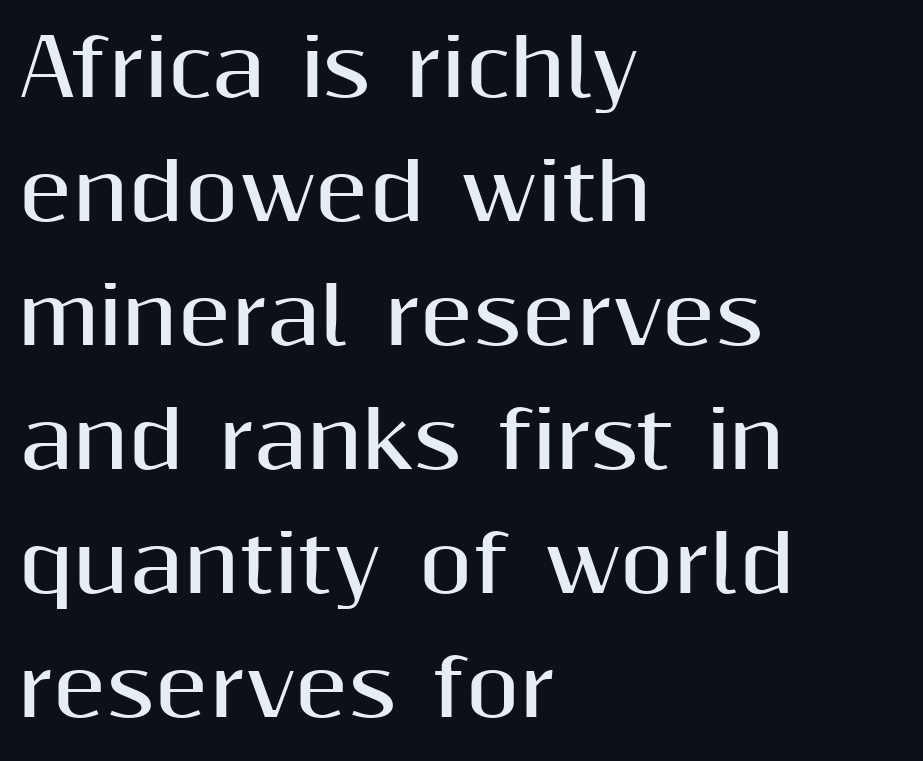
Q: Is the text bold? A: Yes.
Q: Is the text italic (slanted)? A: No, it is upright.
Q: Is the typeface a serif or a sans-serif typeface? A: Sans-serif.
Q: Is the text underlined? A: No.
Q: How is the paragraph aligned? A: Left-aligned.
Q: Is the spacing between letters normal or unusually wide? A: Normal.
Q: Is the spacing between lines tight, normal or loose? A: Normal.
Q: Width (condensed, normal, or wide)? A: Normal.
Q: Stroke contrast? A: Medium.
Q: x-height? A: Medium.
Q: Monospaced? A: No.
